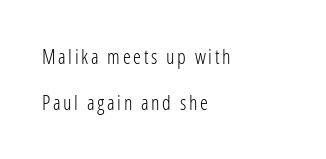
The image shows 20 px text type, upright; set left-aligned, loose line spacing (2.32x), not underlined.
